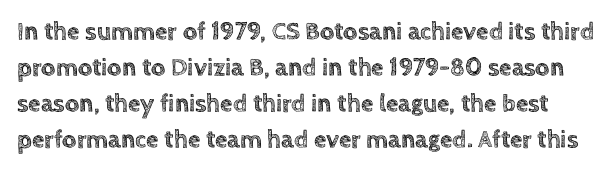
A typesetter would call this leading conventional body-copy spacing. Honestly, the letter spacing is just normal — you wouldn't notice it. Descenders hang freely into open space. It's the straight-up-and-down kind of type.
